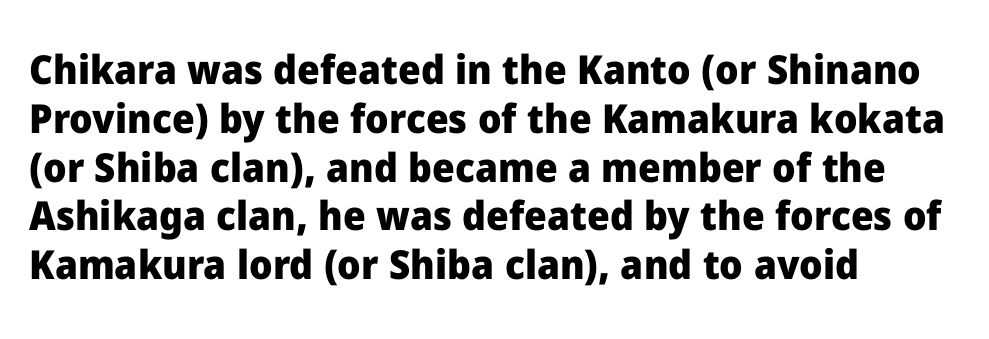
Letters rest on an invisible, unmarked baseline. Leftover space on each line is placed entirely after the last word. The face used here is a sans, in the tradition of grotesques and geometrics. The face used here is proportionally spaced, like ordinary book or web type. Heavy-handed strokes throughout: this text is bold. The lettering stays uniformly vertical, giving the passage a roman look.
